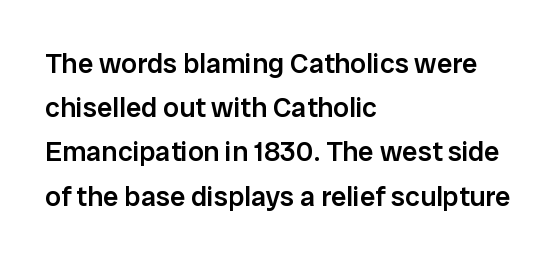
{"serif": "no", "italic": "no", "bold": "semi", "weight": "semibold", "width": "normal", "stroke_contrast": "low", "x_height": "medium", "monospaced": "no", "underline": "no", "align": "left", "line_spacing": "normal", "line_spacing_ratio": 1.58, "letter_spacing": "normal", "letter_spacing_em": 0.0, "glyph_px": 28}
